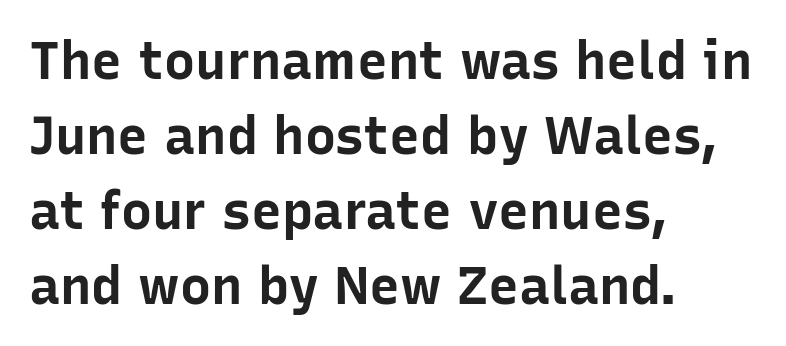
Q: Is the text bold? A: Yes.
Q: Is the text italic (slanted)? A: No, it is upright.
Q: Is the typeface a serif or a sans-serif typeface? A: Sans-serif.
Q: Is the text underlined? A: No.
Q: How is the paragraph aligned? A: Left-aligned.
Q: Is the spacing between letters normal or unusually wide? A: Normal.
Q: Is the spacing between lines tight, normal or loose? A: Normal.
Q: Width (condensed, normal, or wide)? A: Normal.
Q: Stroke contrast? A: Low.
Q: x-height? A: Medium.
Q: Monospaced? A: No.
